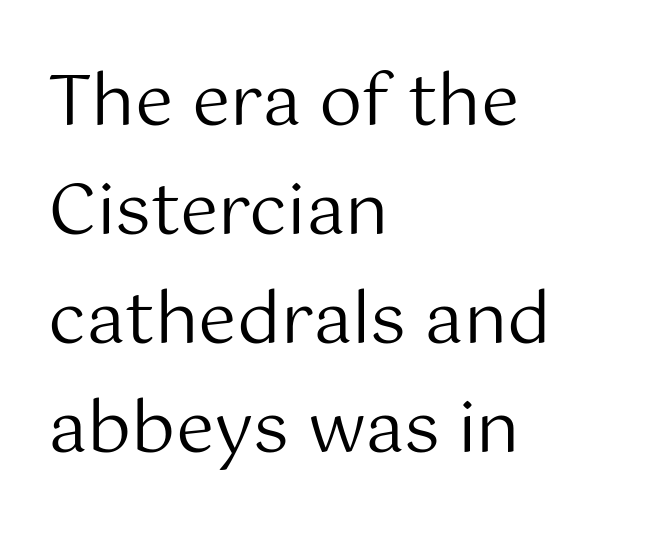
Q: Is the text bold? A: No.
Q: Is the text italic (slanted)? A: No, it is upright.
Q: Is the typeface a serif or a sans-serif typeface? A: Sans-serif.
Q: Is the text underlined? A: No.
Q: How is the paragraph aligned? A: Left-aligned.
Q: Is the spacing between letters normal or unusually wide? A: Normal.
Q: Is the spacing between lines tight, normal or loose? A: Normal.
Q: Width (condensed, normal, or wide)? A: Normal.
Q: Stroke contrast? A: Medium.
Q: x-height? A: Medium.
Q: Monospaced? A: No.
